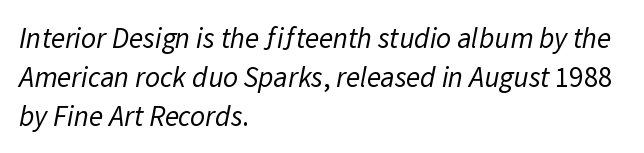
The image shows 29 px regular-weight sans-serif type; set left-aligned, normal line spacing (1.34x), normal letter spacing, not underlined; low stroke contrast and a medium x-height.
